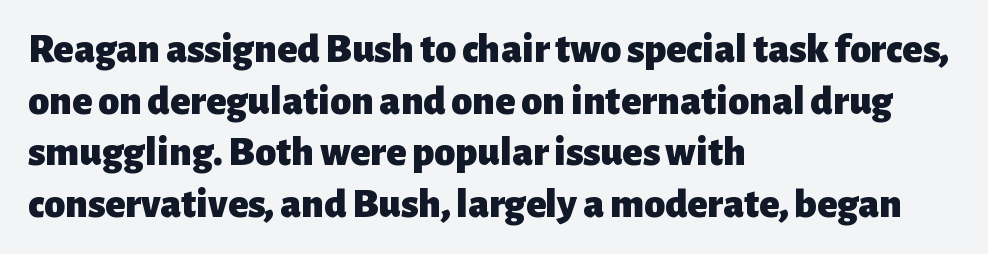
{"serif": "no", "italic": "no", "bold": "yes", "weight": "heavy", "width": "normal", "stroke_contrast": "low", "x_height": "medium", "monospaced": "no", "underline": "no", "align": "left", "line_spacing_ratio": 1.23, "letter_spacing": "normal", "letter_spacing_em": 0.0, "glyph_px": 42}
